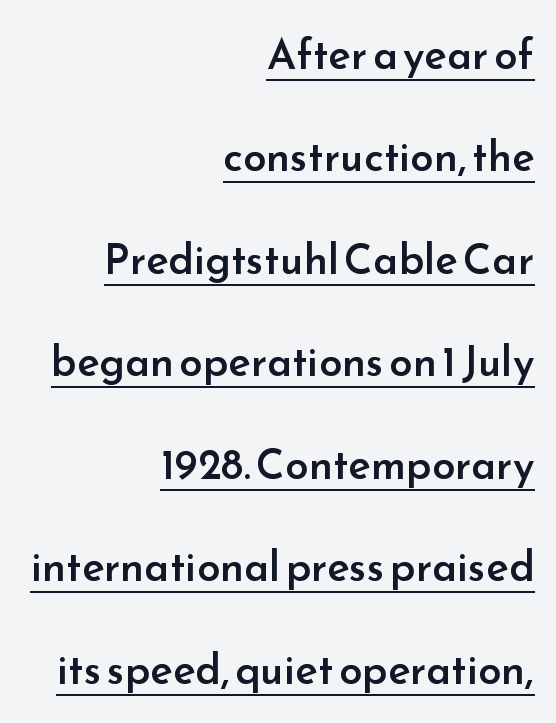
Q: Is the text bold? A: Semi-bold.
Q: Is the text italic (slanted)? A: No, it is upright.
Q: Is the typeface a serif or a sans-serif typeface? A: Sans-serif.
Q: Is the text underlined? A: Yes.
Q: How is the paragraph aligned? A: Right-aligned.
Q: Is the spacing between letters normal or unusually wide? A: Normal.
Q: Is the spacing between lines tight, normal or loose? A: Loose.
Q: Width (condensed, normal, or wide)? A: Normal.
Q: Stroke contrast? A: Low.
Q: x-height? A: Small.
Q: Monospaced? A: No.
